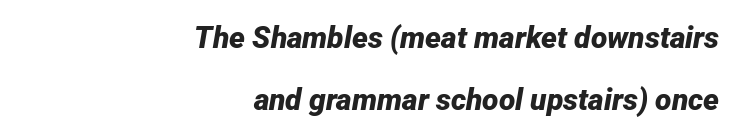
{"italic": "yes", "lean": "right", "slant_degrees": 12, "bold": "yes", "weight": "bold", "width": "normal", "stroke_contrast": "low", "x_height": "medium", "monospaced": "no", "underline": "no", "align": "right", "line_spacing": "loose", "line_spacing_ratio": 2.06, "letter_spacing": "normal", "letter_spacing_em": 0.0, "glyph_px": 30}
